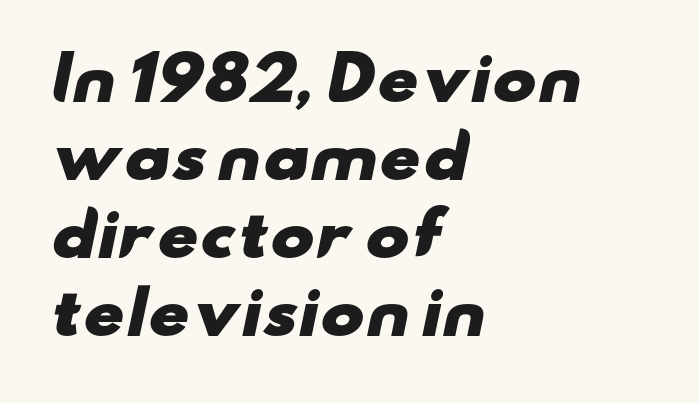
Q: Is the text bold? A: Yes.
Q: Is the typeface a serif or a sans-serif typeface? A: Sans-serif.
Q: Is the text underlined? A: No.
Q: How is the paragraph aligned? A: Left-aligned.
Q: Is the spacing between letters normal or unusually wide? A: Normal.
Q: Is the spacing between lines tight, normal or loose? A: Normal.
Q: Width (condensed, normal, or wide)? A: Wide.
Q: Stroke contrast? A: Low.
Q: x-height? A: Small.
Q: Monospaced? A: No.
